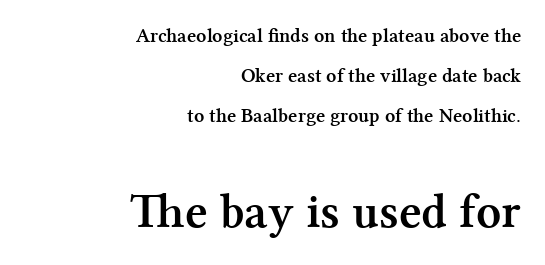
As a designer I'd log this as weight 700, bold. The more generous point size was reserved for the lower chunk. Lines of text with bare space underneath. The tracking reads as untouched default to a designer's eye. Ordinary non-slanted type is in use. Character widths vary here, with narrow letters taking less room than wide ones.
